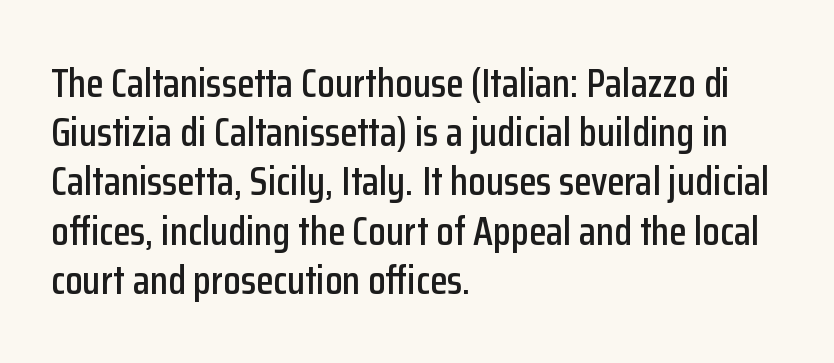
Nobody touched the tracking dial on this one. Check where the strokes stop: nothing finishes them off — pure sans. This is roman type, the default non-slanted kind. Reading down the block, your eye returns to a fixed left position each line. The letters advance in unequal steps, a hallmark of proportional type. The string is rendered with underlining switched off.
